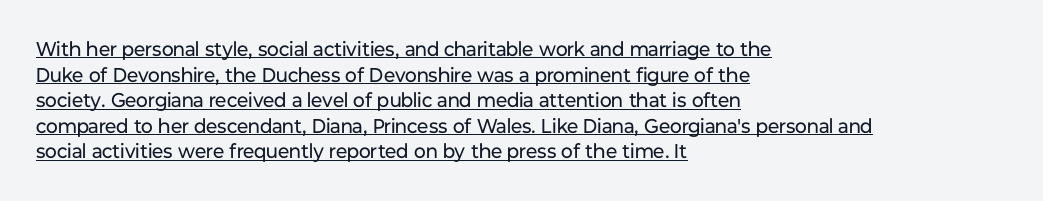
The image shows 20 px text type, upright; set left-aligned, normal line spacing (1.28x), normal letter spacing, underlined.
